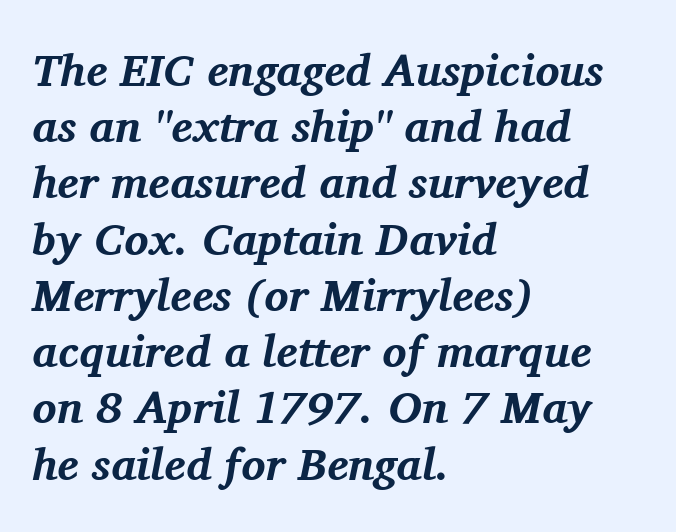
{"serif": "yes", "italic": "yes", "lean": "right", "slant_degrees": 11, "bold": "yes", "weight": "bold", "width": "normal", "stroke_contrast": "medium", "x_height": "medium", "monospaced": "no", "underline": "no", "align": "left", "line_spacing": "normal", "line_spacing_ratio": 1.25, "letter_spacing": "normal", "letter_spacing_em": 0.0, "glyph_px": 45}
